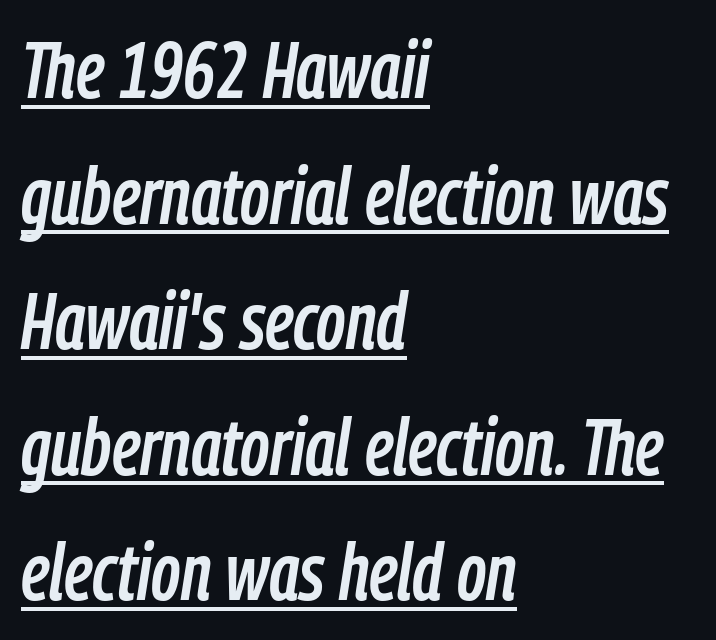
{"italic": "yes", "lean": "right", "slant_degrees": 9, "width": "condensed", "stroke_contrast": "low", "x_height": "medium", "monospaced": "no", "underline": "yes", "align": "left", "line_spacing": "normal", "line_spacing_ratio": 1.59, "letter_spacing": "normal", "letter_spacing_em": 0.0, "glyph_px": 79}
